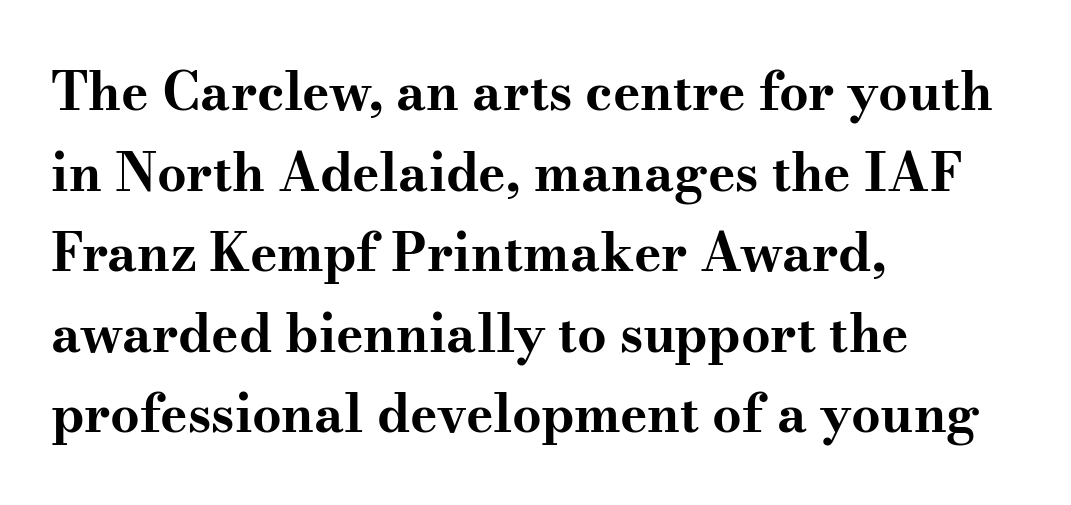
The image shows 52 px bold, wide serif type, upright; set left-aligned, normal line spacing (1.55x), normal letter spacing, not underlined; medium stroke contrast and a small x-height.
